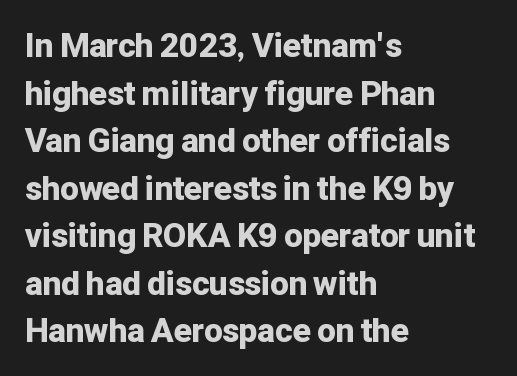
{"serif": "no", "italic": "no", "bold": "yes", "weight": "bold", "width": "normal", "stroke_contrast": "low", "x_height": "medium", "monospaced": "no", "underline": "no", "align": "left", "line_spacing": "normal", "line_spacing_ratio": 1.44, "letter_spacing": "normal", "letter_spacing_em": 0.0, "glyph_px": 33}
